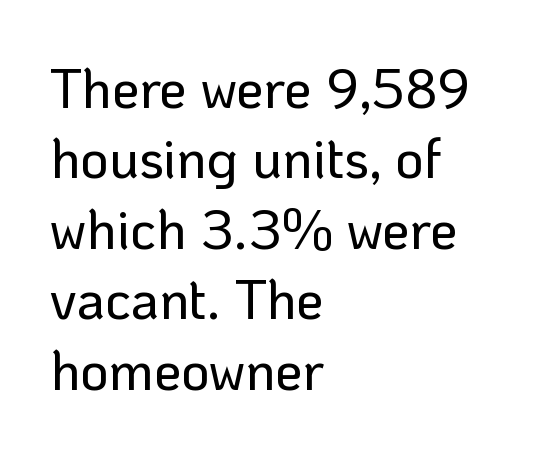
{"serif": "no", "italic": "no", "width": "normal", "stroke_contrast": "low", "x_height": "medium", "monospaced": "no", "underline": "no", "align": "left", "line_spacing": "normal", "line_spacing_ratio": 1.28, "letter_spacing": "normal", "letter_spacing_em": 0.0, "glyph_px": 55}
